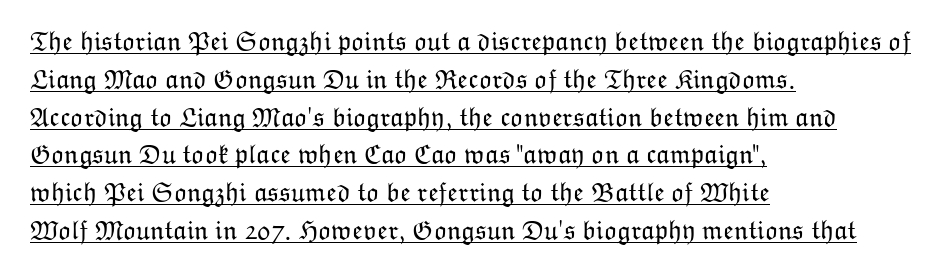
Heft: none added — not bold. Posture: upright roman. Underlining? Definitely there. The ragged edge is on the right, which tells us the setting is flush left. If you measured baseline to baseline, you'd find a middling distance. Nobody touched the tracking dial on this one.
